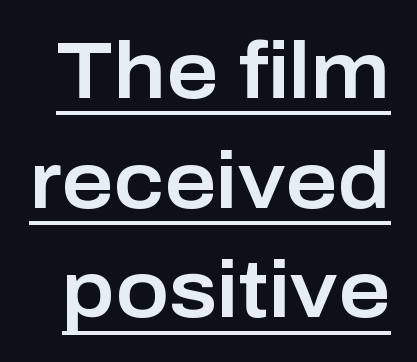
The image shows 80 px sans-serif type, upright; set normal line spacing (1.37x), normal letter spacing, underlined; low stroke contrast and a medium x-height.
